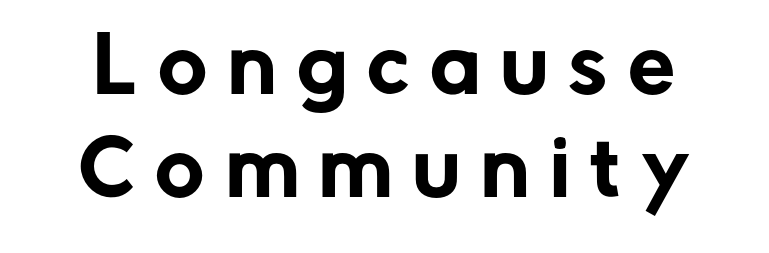
Q: Is the text italic (slanted)? A: No, it is upright.
Q: Is the typeface a serif or a sans-serif typeface? A: Sans-serif.
Q: Is the text underlined? A: No.
Q: Is the spacing between letters normal or unusually wide? A: Unusually wide.
Q: Is the spacing between lines tight, normal or loose? A: Normal.
Q: Width (condensed, normal, or wide)? A: Normal.
Q: Stroke contrast? A: Low.
Q: x-height? A: Medium.
Q: Monospaced? A: No.
